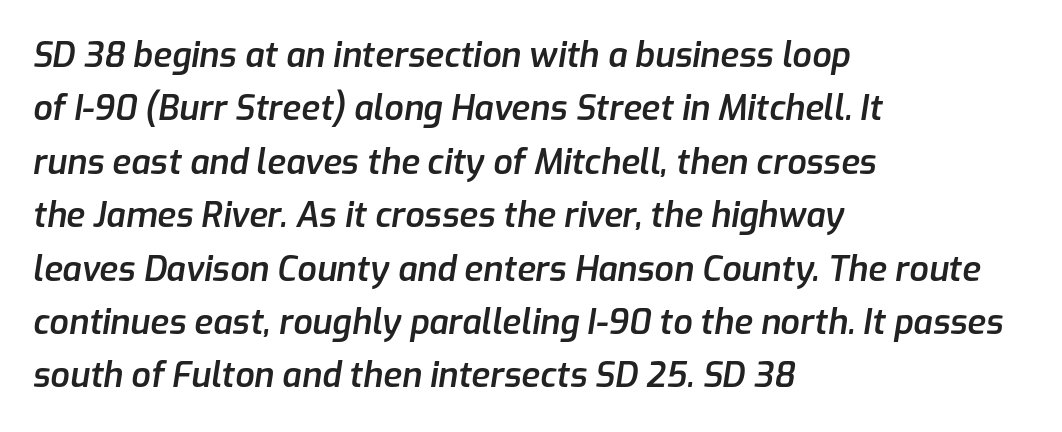
If you measured baseline to baseline, you'd find a middling distance. This sample uses an oblique cut, with every glyph tilted off the vertical. One-word summary of the alignment: left. Bare-footed words on every line. Short note: letters normally spaced. Compared with an ordinary text face, these strokes are moderately heavier — a semibold.
